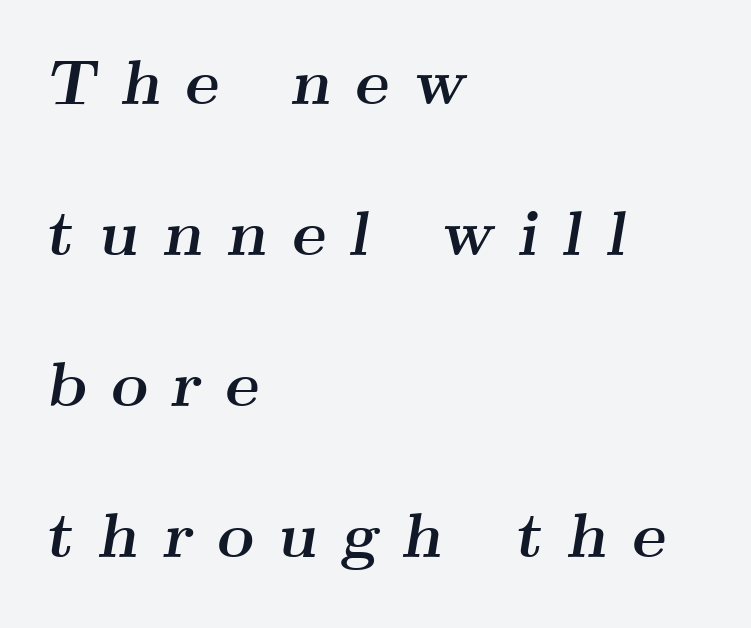
The lines are quadded left. The lines are spread far apart with generous leading. Anything drawn beneath the words? Only blank space. Small tapered or slab feet sit at the stroke ends, so this counts as serif. Strokes here are thick enough to call this a true bold.
